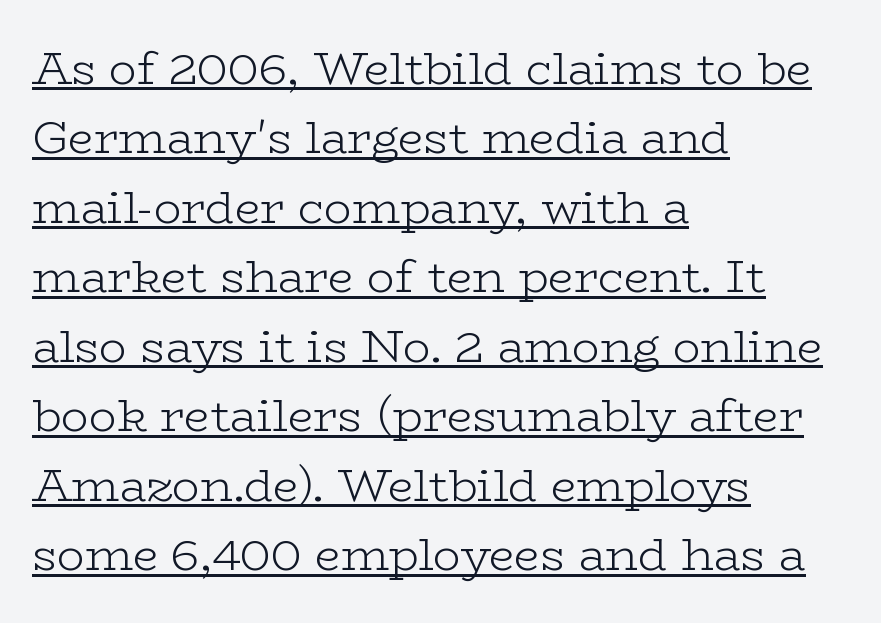
{"serif": "yes", "italic": "no", "bold": "no", "weight": "light", "width": "wide", "stroke_contrast": "low", "x_height": "medium", "monospaced": "no", "underline": "yes", "align": "left", "line_spacing": "normal", "line_spacing_ratio": 1.51, "letter_spacing": "normal", "letter_spacing_em": 0.0, "glyph_px": 46}
